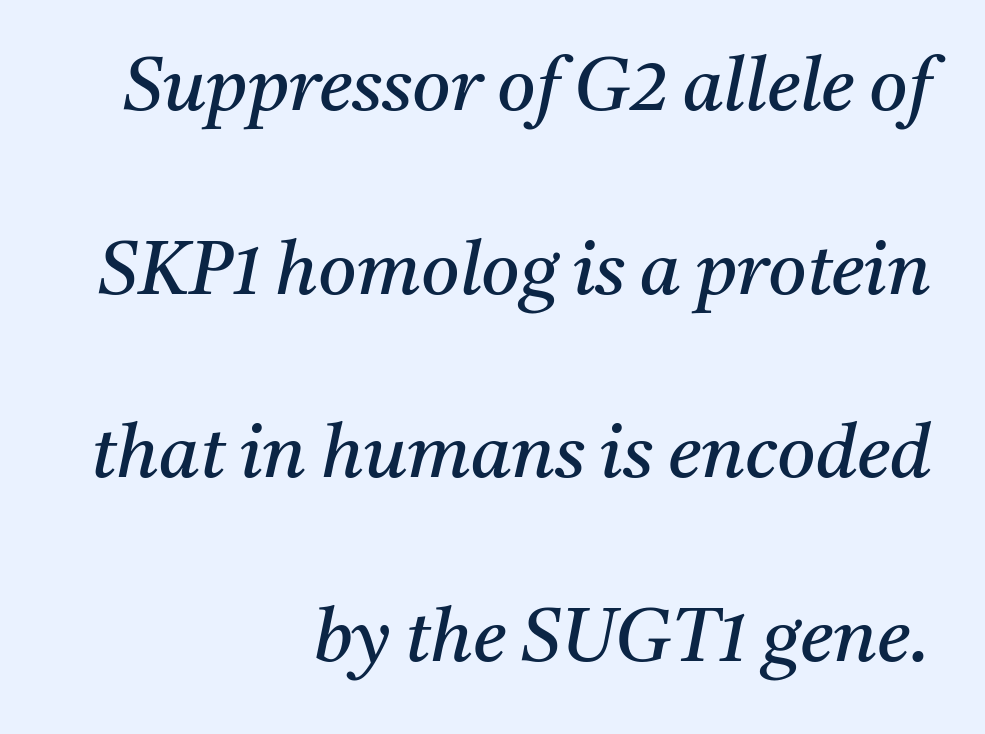
{"serif": "yes", "italic": "yes", "lean": "right", "slant_degrees": 11, "bold": "no", "weight": "regular", "width": "normal", "stroke_contrast": "medium", "x_height": "medium", "monospaced": "no", "underline": "no", "align": "right", "line_spacing": "loose", "line_spacing_ratio": 2.48, "letter_spacing": "normal", "letter_spacing_em": 0.0, "glyph_px": 74}
